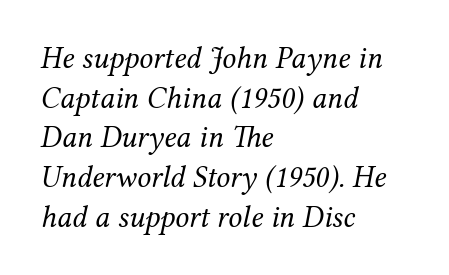
Look at the bottom of the vertical strokes: they flare into serifs here. No chunkiness to these letters — they're not bold. The font's italic variant was chosen for this text. Normally led — the rows are evenly, conventionally spaced. Does the copy run flush right? No — it runs flush left.
